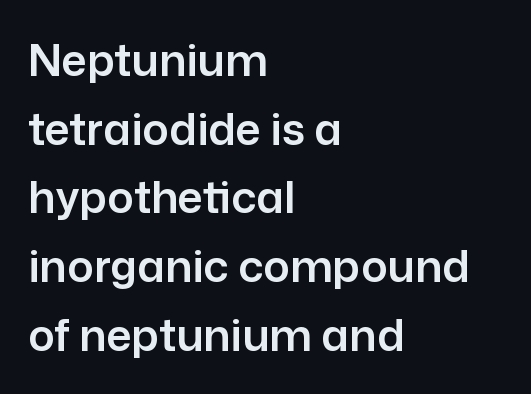
{"serif": "no", "italic": "no", "width": "normal", "stroke_contrast": "low", "x_height": "medium", "monospaced": "no", "underline": "no", "align": "left", "line_spacing": "normal", "line_spacing_ratio": 1.56, "letter_spacing": "normal", "letter_spacing_em": 0.0, "glyph_px": 44}
